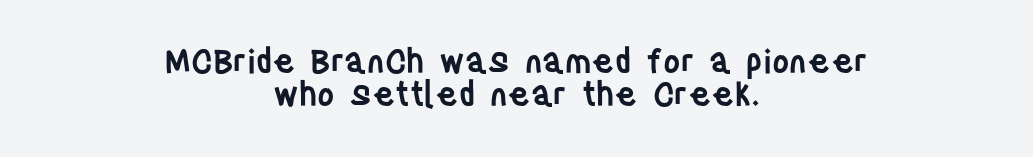
The image shows 33 px semibold, condensed sans-serif type, upright; set centered, tight line spacing (0.99x), normal letter spacing, not underlined; low stroke contrast and a large x-height.
